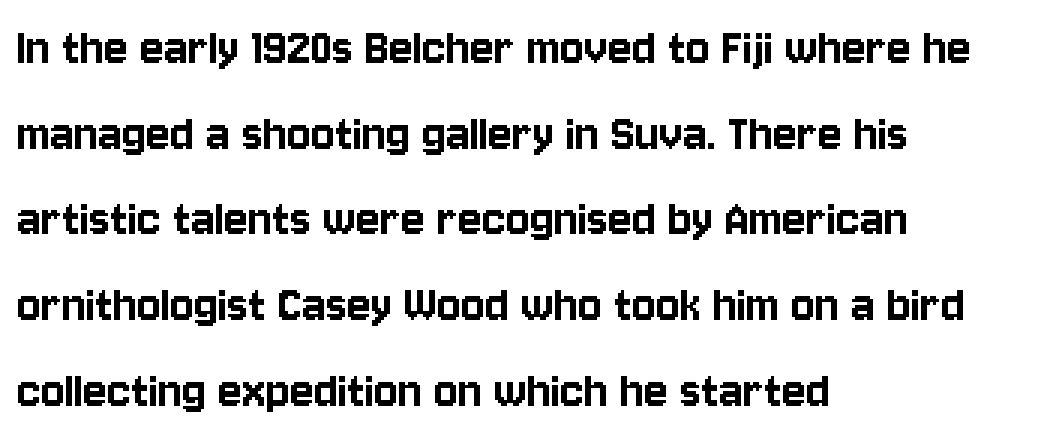
{"serif": "no", "italic": "no", "width": "condensed", "stroke_contrast": "low", "x_height": "large", "monospaced": "no", "underline": "no", "align": "left", "line_spacing": "normal", "line_spacing_ratio": 1.53, "letter_spacing": "normal", "letter_spacing_em": 0.0, "glyph_px": 56}
